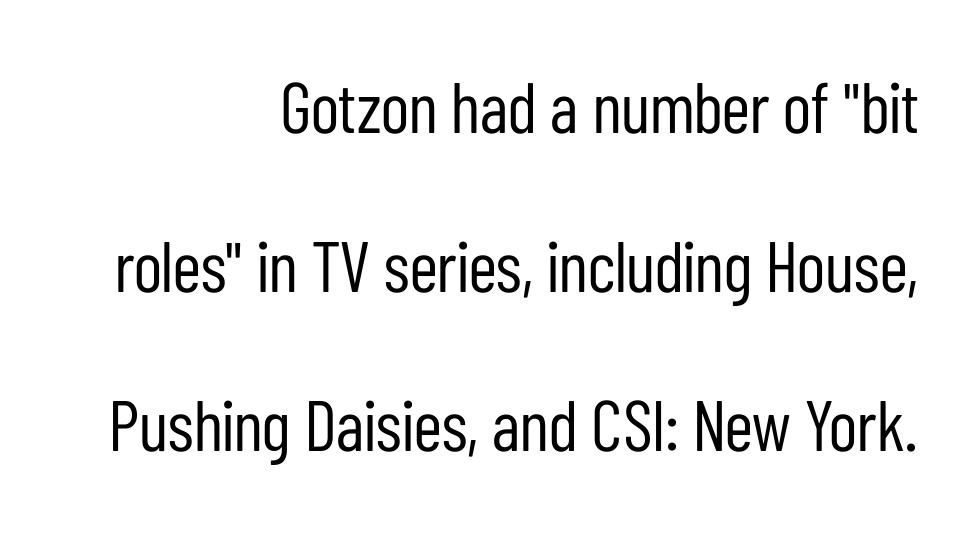
The image shows 71 px regular-weight, condensed sans-serif type, upright; set right-aligned, loose line spacing (2.24x), normal letter spacing, not underlined; low stroke contrast and a medium x-height.
